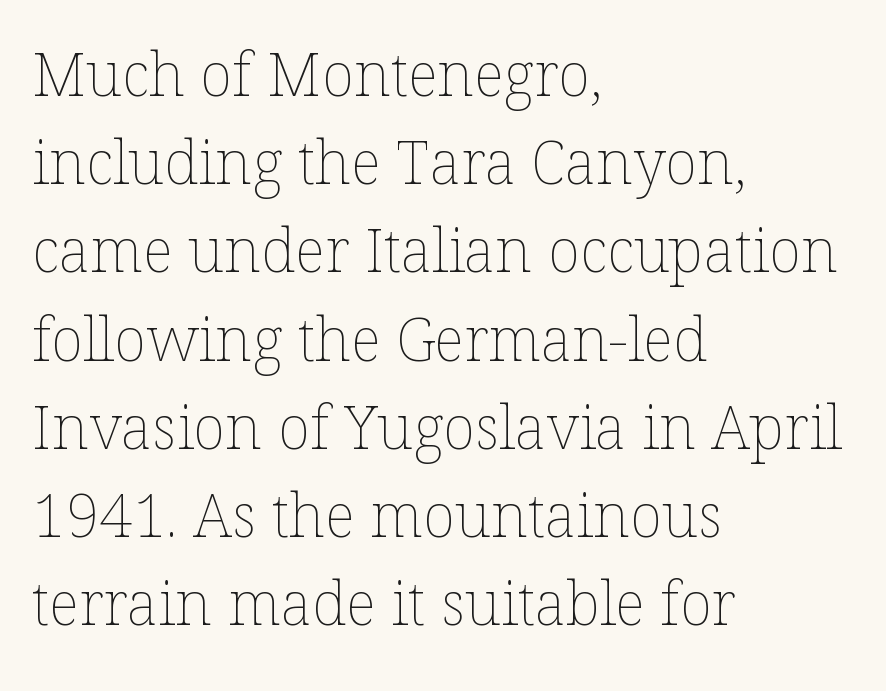
The image shows 60 px thin type, upright; set left-aligned, normal line spacing (1.47x), normal letter spacing, not underlined; low stroke contrast and a medium x-height.
